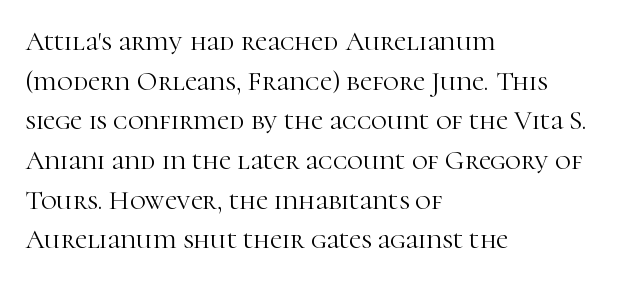
Notice how descenders clear the ascenders below comfortably — that's standard leading. Inter-character spacing is left at the font's built-in metrics. Bare-footed words on every line. The strokes are not fattened; the text isn't bold. A student would call this left alignment; a typographer would say flush left, rag right.
